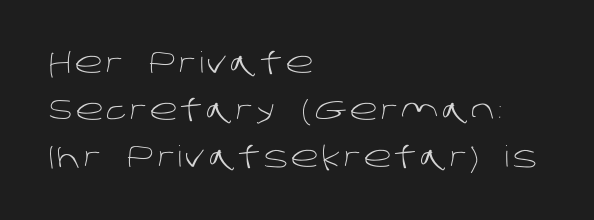
Just letters on the line, the space beneath them empty. This block has exactly the height ordinary leading produces. No heavy texture on the line: the type isn't bold. This sample has the flowing, uneven cadence of proportional lettering.
